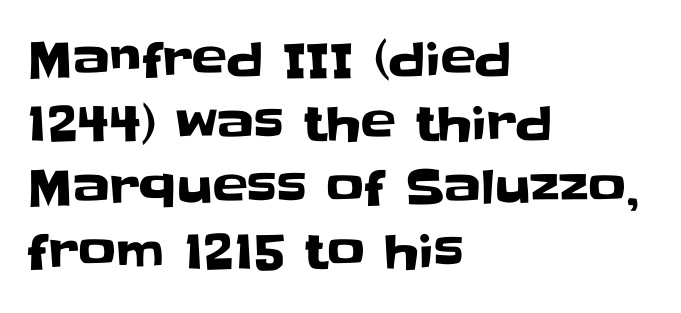
{"serif": "no", "italic": "no", "width": "normal", "stroke_contrast": "low", "x_height": "large", "monospaced": "no", "underline": "no", "align": "left", "line_spacing": "normal", "line_spacing_ratio": 1.36, "letter_spacing": "normal", "letter_spacing_em": 0.0, "glyph_px": 47}
